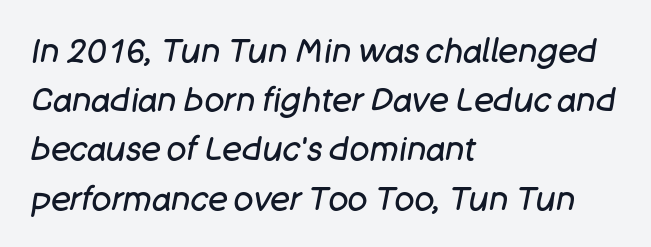
Vertical spacing — default. Looks like regular typesetting: each glyph gets only the width it needs. The horizontal fit of the characters is conventional and even. Tall strokes in this sample are angled rather than plumb. The typeface has the unassuming heft of standard copy or less.
